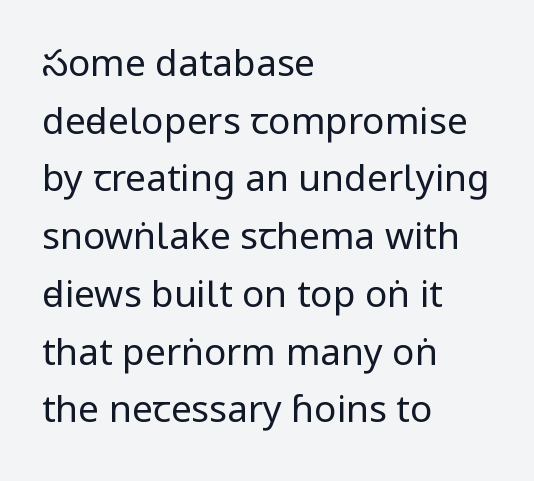
Q: Is the text bold? A: No.
Q: Is the text italic (slanted)? A: No, it is upright.
Q: Is the typeface a serif or a sans-serif typeface? A: Sans-serif.
Q: Is the text underlined? A: No.
Q: How is the paragraph aligned? A: Left-aligned.
Q: Is the spacing between letters normal or unusually wide? A: Normal.
Q: Is the spacing between lines tight, normal or loose? A: Normal.
Q: Width (condensed, normal, or wide)? A: Condensed.
Q: Stroke contrast? A: Low.
